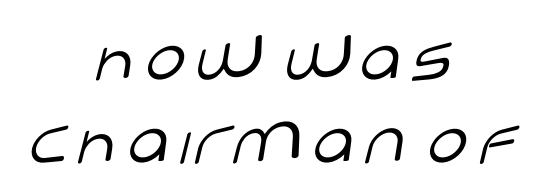
Q: Is the text bold? A: No.
Q: Is the text italic (slanted)? A: Yes.
Q: Is the typeface a serif or a sans-serif typeface? A: Sans-serif.
Q: Is the text underlined? A: No.
Q: How is the paragraph aligned? A: Centered.
Q: Is the spacing between letters normal or unusually wide? A: Normal.
Q: Is the spacing between lines tight, normal or loose? A: Tight.
Q: Width (condensed, normal, or wide)? A: Wide.
Q: Stroke contrast? A: Low.
Q: x-height? A: Large.
Q: Monospaced? A: No.
